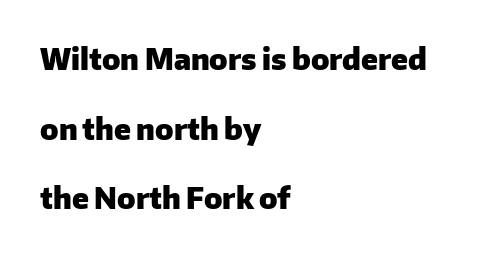
{"serif": "no", "italic": "no", "bold": "yes", "weight": "heavy", "width": "normal", "stroke_contrast": "low", "x_height": "medium", "monospaced": "no", "underline": "no", "align": "left", "line_spacing": "loose", "line_spacing_ratio": 2.4, "letter_spacing": "normal", "letter_spacing_em": 0.0, "glyph_px": 29}
